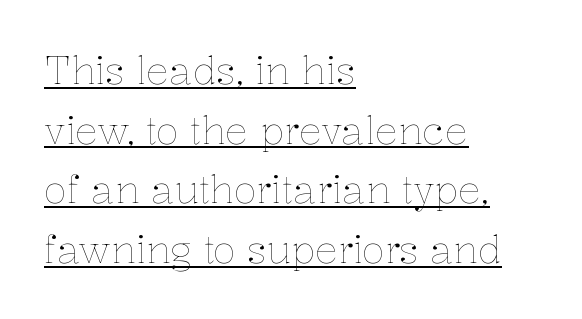
The passage is arranged the way most books set body copy — flush left. Emphasis is given by a line drawn under the lettering. The face looks like a standard text weight, possibly lighter. This is roman type, the default non-slanted kind. The face used here is proportionally spaced, like ordinary book or web type. Compared with typical body copy, the letter spacing here is the same.
